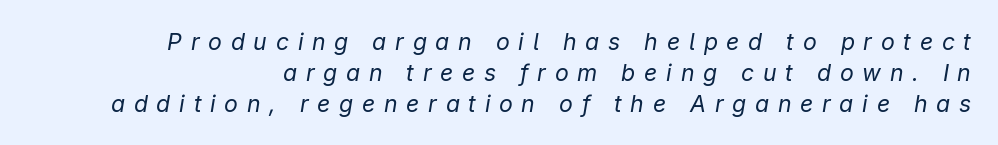
{"italic": "yes", "lean": "right", "slant_degrees": 9, "bold": "no", "underline": "no", "line_spacing": "normal", "line_spacing_ratio": 1.34, "letter_spacing": "wide", "letter_spacing_em": 0.38, "glyph_px": 23}
